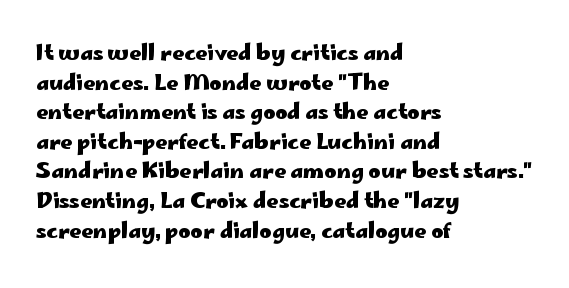
{"italic": "no", "bold": "yes", "underline": "no", "align": "left", "line_spacing": "normal", "line_spacing_ratio": 1.41, "letter_spacing": "normal", "letter_spacing_em": 0.0, "glyph_px": 21}
